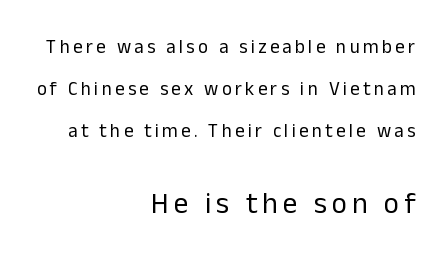
Larger block? The one below; the one above is distinctly smaller. The text was rendered using a sans face with plain stroke endings. Casual observation: everything's shoved over to the right. No heavy texture on the line: the type isn't bold. Each letter keeps its own natural width here, so spacing adapts to shape. How would I describe the line gaps? Wide and relaxed.
